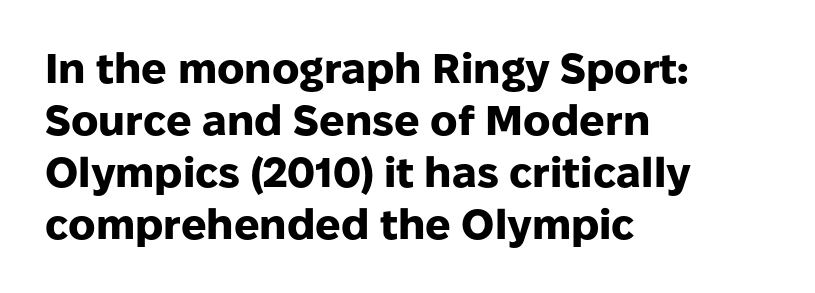
The image shows 42 px heavy sans-serif type, upright; set left-aligned, line spacing 1.24x, normal letter spacing, not underlined; low stroke contrast and a medium x-height.
